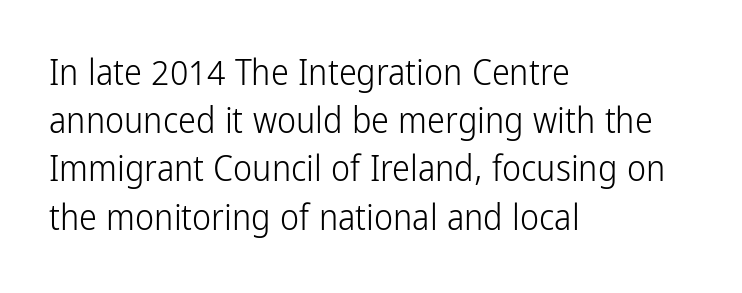
In terms of letterform style, serifs are entirely absent. Looks like regular typesetting: each glyph gets only the width it needs. Characters remain perfectly vertical along every line. Evenly set lines give the paragraph a standard silhouette.
